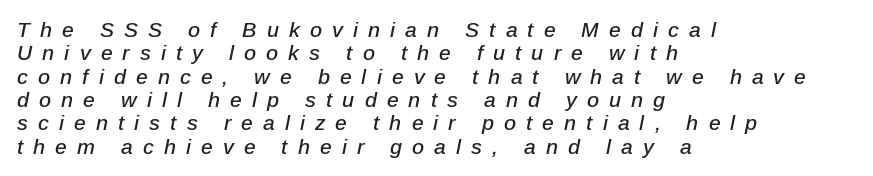
The image shows 21 px text type, italic (leaning right); set left-aligned, tight line spacing (1.11x), unusually wide letter spacing (+0.48 em), not underlined.
